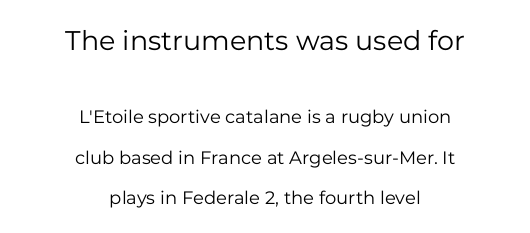
Q: Is the text bold? A: No.
Q: Is the text italic (slanted)? A: No, it is upright.
Q: Is the text underlined? A: No.
Q: How is the paragraph aligned? A: Centered.
Q: Is the spacing between letters normal or unusually wide? A: Normal.
Q: Is the spacing between lines tight, normal or loose? A: Loose.
Q: Which block of text is set in a larger size, the first (top) or the second (bottom)? A: The first (top) one.
